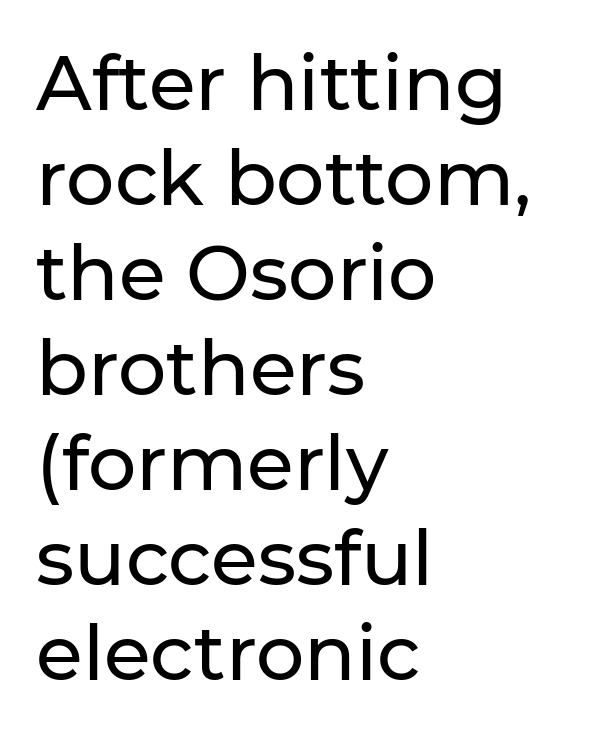
Q: Is the text italic (slanted)? A: No, it is upright.
Q: Is the typeface a serif or a sans-serif typeface? A: Sans-serif.
Q: Is the text underlined? A: No.
Q: How is the paragraph aligned? A: Left-aligned.
Q: Is the spacing between letters normal or unusually wide? A: Normal.
Q: Is the spacing between lines tight, normal or loose? A: Normal.
Q: Width (condensed, normal, or wide)? A: Normal.
Q: Stroke contrast? A: Low.
Q: x-height? A: Medium.
Q: Monospaced? A: No.
